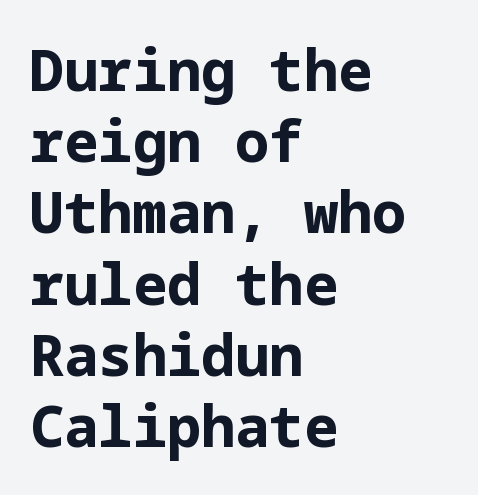
Q: Is the text bold? A: Yes.
Q: Is the text italic (slanted)? A: No, it is upright.
Q: Is the typeface a serif or a sans-serif typeface? A: Sans-serif.
Q: Is the text underlined? A: No.
Q: How is the paragraph aligned? A: Left-aligned.
Q: Is the spacing between letters normal or unusually wide? A: Normal.
Q: Is the spacing between lines tight, normal or loose? A: Normal.
Q: Width (condensed, normal, or wide)? A: Normal.
Q: Stroke contrast? A: Low.
Q: x-height? A: Medium.
